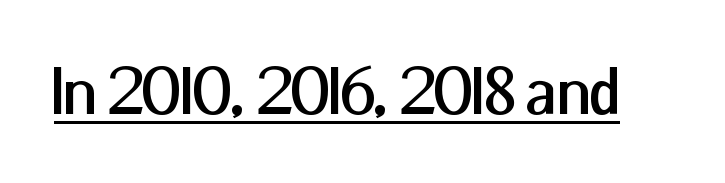
These lines are rendered in a variable-pitch font. The passage shown has conventional tracking throughout. The text was rendered using a sans face with plain stroke endings. Posture: vertical.
